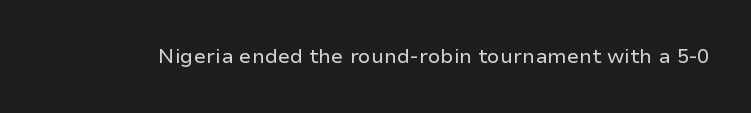
{"italic": "no", "bold": "no", "underline": "no", "letter_spacing": "normal", "letter_spacing_em": 0.0, "glyph_px": 20}
